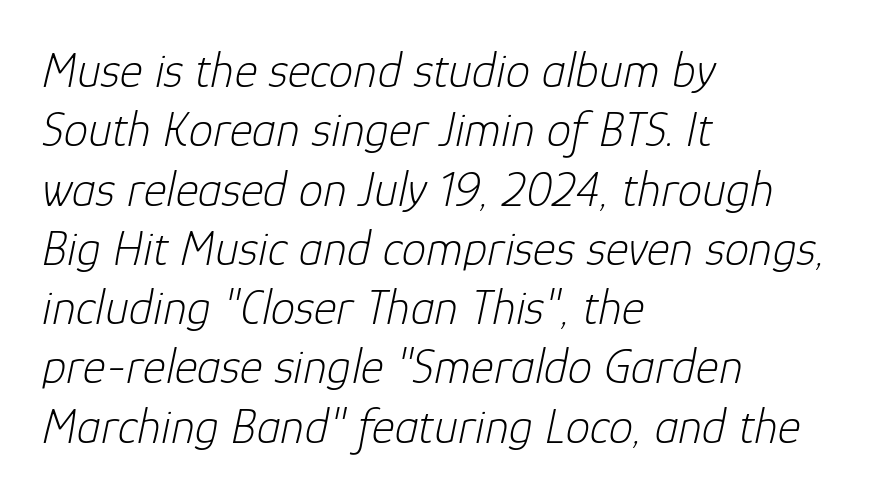
{"italic": "yes", "lean": "right", "slant_degrees": 12, "bold": "no", "weight": "light", "width": "normal", "stroke_contrast": "low", "x_height": "medium", "monospaced": "no", "underline": "no", "align": "left", "line_spacing_ratio": 1.21, "letter_spacing": "normal", "letter_spacing_em": 0.0, "glyph_px": 49}
